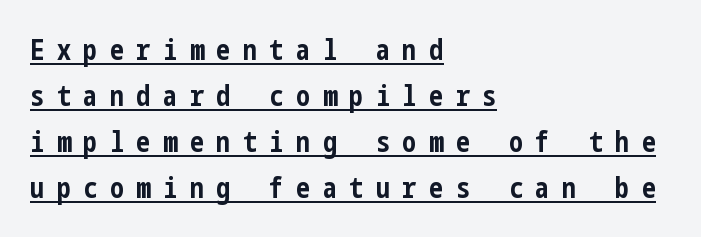
{"serif": "no", "italic": "no", "bold": "yes", "weight": "bold", "width": "condensed", "stroke_contrast": "low", "x_height": "medium", "underline": "yes", "align": "left", "line_spacing": "normal", "line_spacing_ratio": 1.64, "letter_spacing": "wide", "letter_spacing_em": 0.45, "glyph_px": 28}
